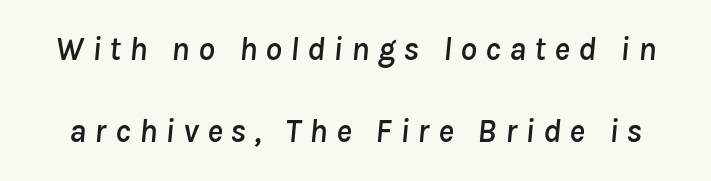
Q: Is the text italic (slanted)? A: Yes, it leans right by about 8 degrees.
Q: Is the text underlined? A: No.
Q: Is the spacing between letters normal or unusually wide? A: Unusually wide.
Q: Is the spacing between lines tight, normal or loose? A: Loose.
Q: Width (condensed, normal, or wide)? A: Normal.
Q: Stroke contrast? A: Low.
Q: x-height? A: Medium.
Q: Monospaced? A: No.
